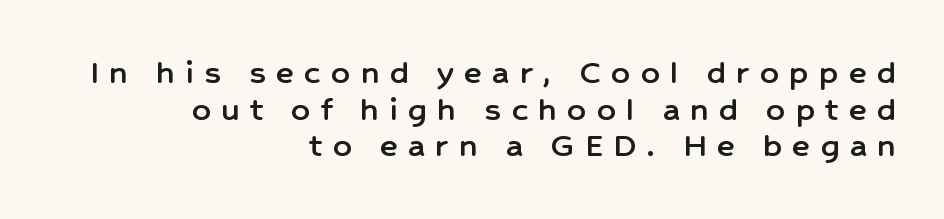
The image shows 37 px sans-serif type, upright; set right-aligned, tight line spacing (0.99x), unusually wide letter spacing (+0.28 em), not underlined; low stroke contrast and a medium x-height.
